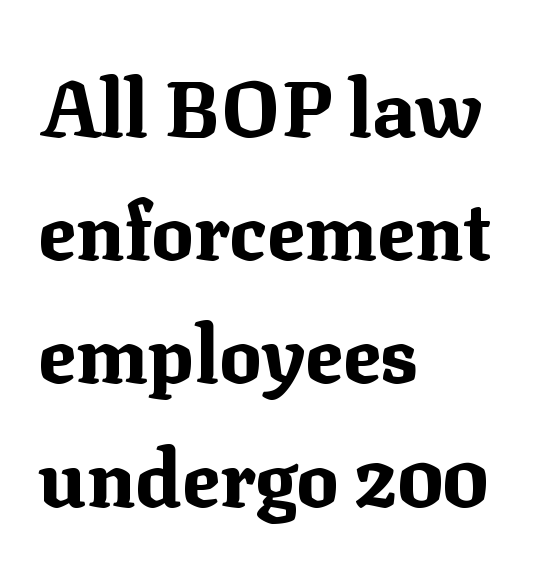
Q: Is the text bold? A: Yes.
Q: Is the text italic (slanted)? A: No, it is upright.
Q: Is the typeface a serif or a sans-serif typeface? A: Serif.
Q: Is the text underlined? A: No.
Q: How is the paragraph aligned? A: Left-aligned.
Q: Is the spacing between letters normal or unusually wide? A: Normal.
Q: Is the spacing between lines tight, normal or loose? A: Normal.
Q: Width (condensed, normal, or wide)? A: Normal.
Q: Stroke contrast? A: Medium.
Q: x-height? A: Medium.
Q: Monospaced? A: No.
